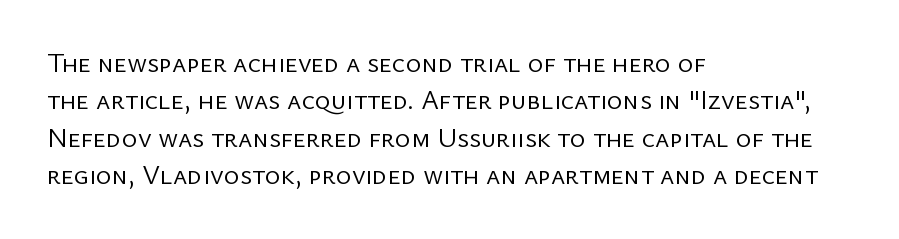
Interline gaps are of average width in this sample. Inter-character spacing is left at the font's built-in metrics. If you drew a line through each stem, it would be perfectly vertical. Words float on clear page, feet unadorned. Each line starts at the same left margin while the right side varies.
